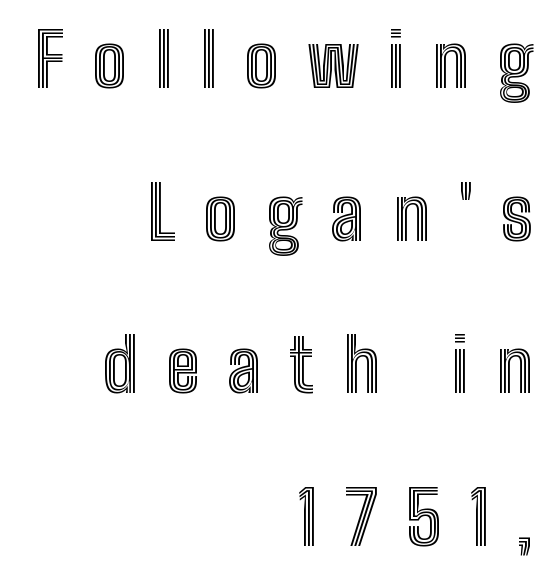
{"italic": "no", "width": "condensed", "x_height": "medium", "monospaced": "no", "underline": "no", "align": "right", "line_spacing": "loose", "line_spacing_ratio": 2.09, "letter_spacing": "wide", "letter_spacing_em": 0.38, "glyph_px": 73}
